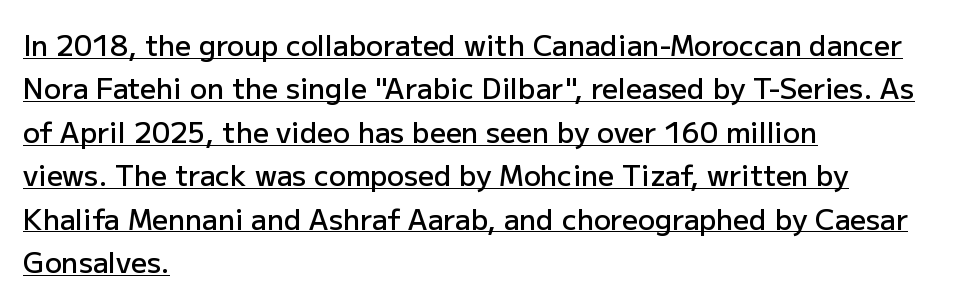
The image shows 28 px semibold sans-serif type, upright; set left-aligned, normal line spacing (1.55x), normal letter spacing, underlined; low stroke contrast and a medium x-height.
